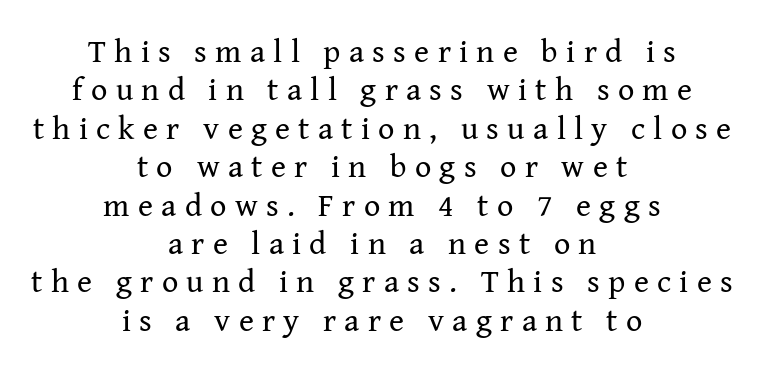
The image shows 32 px regular-weight serif type, upright; set centered, line spacing 1.2x, unusually wide letter spacing (+0.26 em), not underlined; medium stroke contrast and a medium x-height.
